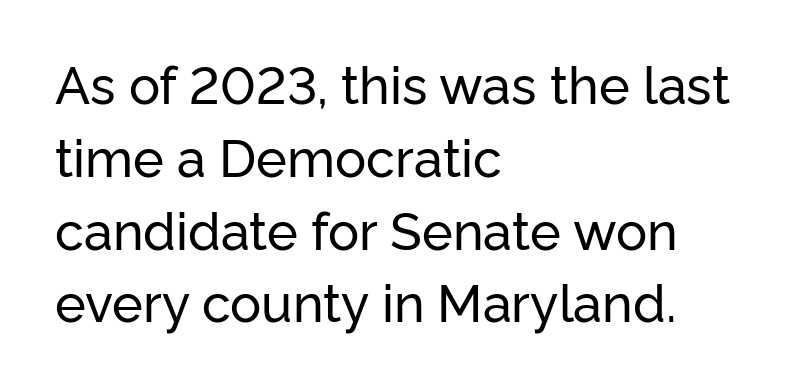
The image shows 52 px sans-serif type, upright; set left-aligned, normal line spacing (1.4x), normal letter spacing, not underlined; low stroke contrast and a medium x-height.
